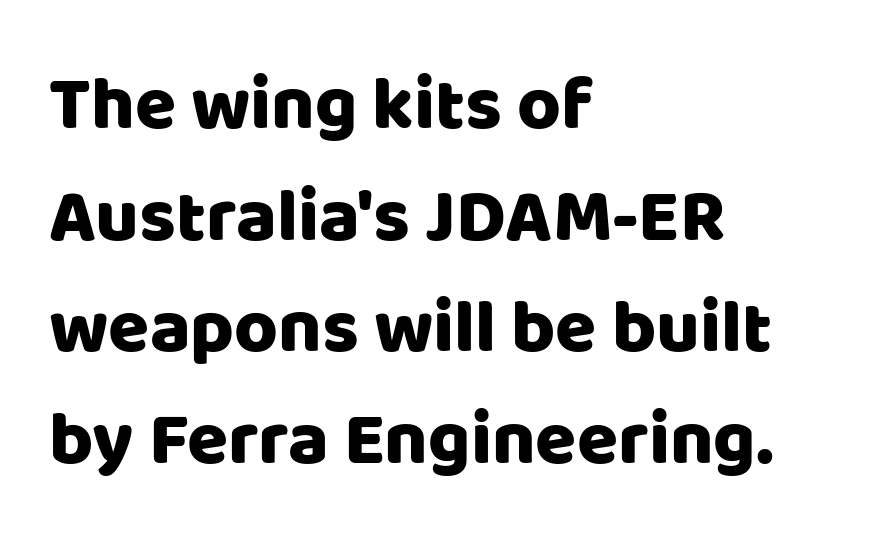
{"serif": "no", "italic": "no", "width": "normal", "stroke_contrast": "low", "x_height": "large", "monospaced": "no", "underline": "no", "align": "left", "line_spacing": "normal", "line_spacing_ratio": 1.49, "letter_spacing": "normal", "letter_spacing_em": 0.0, "glyph_px": 75}
